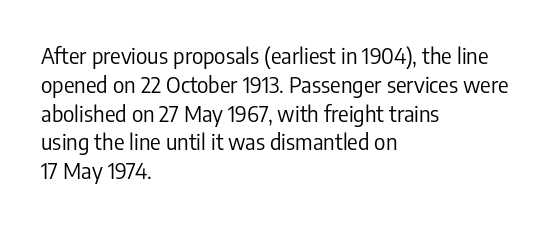
{"italic": "no", "bold": "no", "underline": "no", "align": "left", "line_spacing": "normal", "line_spacing_ratio": 1.31, "letter_spacing": "normal", "letter_spacing_em": 0.0, "glyph_px": 22}
